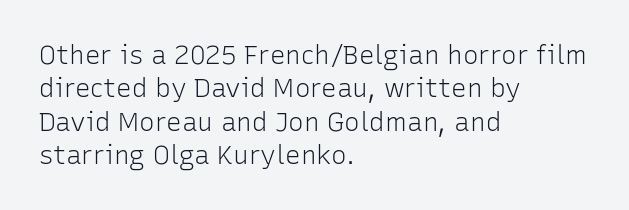
The image shows 26 px text type, upright; set left-aligned, normal line spacing (1.28x), normal letter spacing, not underlined.
